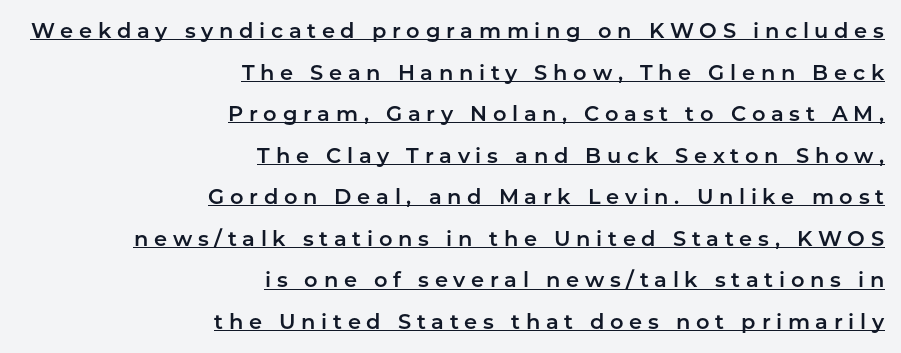
{"italic": "no", "underline": "yes", "align": "right", "line_spacing": "loose", "line_spacing_ratio": 1.98, "letter_spacing": "wide", "letter_spacing_em": 0.27, "glyph_px": 21}
